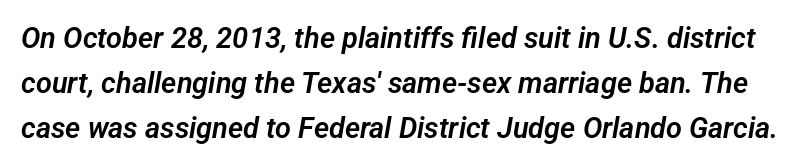
{"serif": "no", "width": "normal", "stroke_contrast": "low", "x_height": "medium", "monospaced": "no", "underline": "no", "line_spacing": "normal", "line_spacing_ratio": 1.55, "letter_spacing": "normal", "letter_spacing_em": 0.0, "glyph_px": 29}
